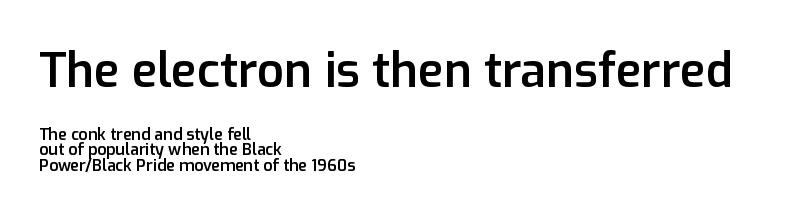
The image shows 47 px semibold sans-serif type, upright; set left-aligned, tight line spacing (0.98x), normal letter spacing, not underlined; the first (top) block is 2.94x larger; low stroke contrast and a medium x-height.
